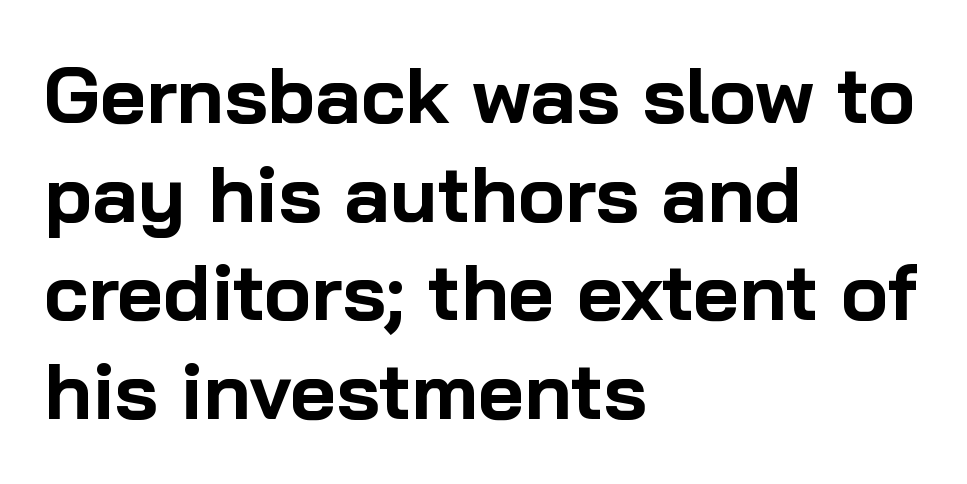
The image shows 79 px bold sans-serif type, upright; set left-aligned, normal line spacing (1.25x), normal letter spacing, not underlined; low stroke contrast and a medium x-height.
